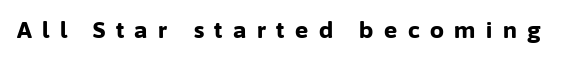
This is heavy type, rendered in bold. Any mark beneath the type? The region is blank. If you drew a line through each stem, it would be perfectly vertical. The letters are spread apart with noticeably loose tracking.
